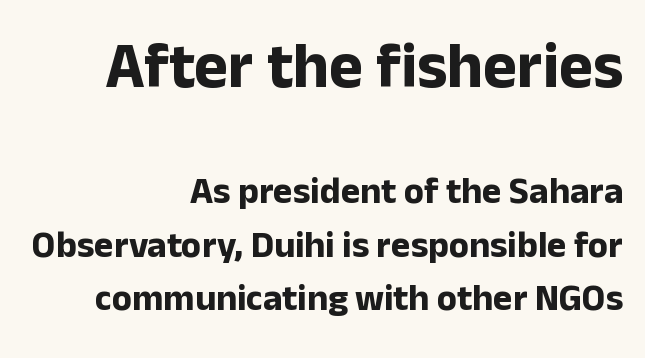
Q: Is the text bold? A: Yes.
Q: Is the text italic (slanted)? A: No, it is upright.
Q: Is the typeface a serif or a sans-serif typeface? A: Sans-serif.
Q: Is the text underlined? A: No.
Q: How is the paragraph aligned? A: Right-aligned.
Q: Is the spacing between letters normal or unusually wide? A: Normal.
Q: Is the spacing between lines tight, normal or loose? A: Normal.
Q: Which block of text is set in a larger size, the first (top) or the second (bottom)? A: The first (top) one.
Q: Width (condensed, normal, or wide)? A: Normal.
Q: Stroke contrast? A: Low.
Q: x-height? A: Medium.
Q: Monospaced? A: No.
